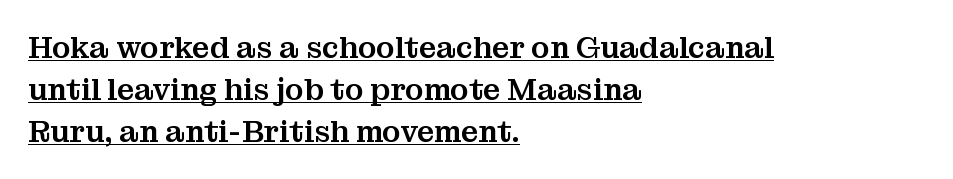
This block has exactly the height ordinary leading produces. Somebody hit Ctrl+U on this one — the words are underlined. Think of a printed novel: that variable character pitch is what you see here. No italicization has been applied; the sample stays upright. A typesetter would label this face a serif.
